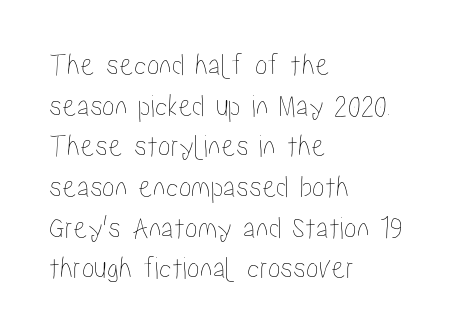
Q: Is the text italic (slanted)? A: No, it is upright.
Q: Is the text underlined? A: No.
Q: How is the paragraph aligned? A: Left-aligned.
Q: Is the spacing between letters normal or unusually wide? A: Normal.
Q: Is the spacing between lines tight, normal or loose? A: Normal.
Q: Width (condensed, normal, or wide)? A: Condensed.
Q: Stroke contrast? A: Low.
Q: x-height? A: Medium.
Q: Monospaced? A: No.
